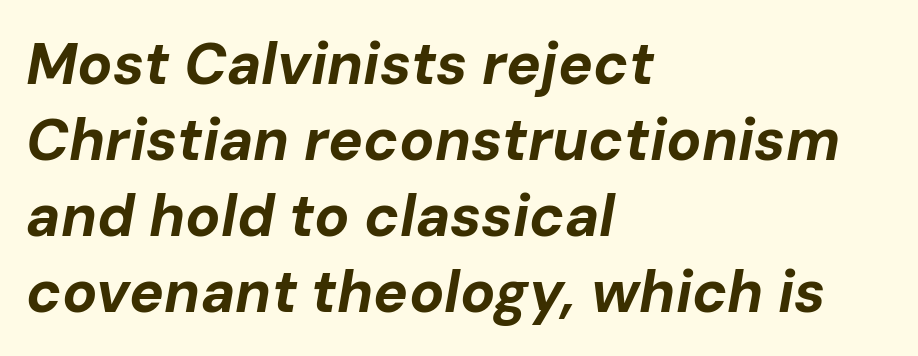
{"italic": "yes", "lean": "right", "slant_degrees": 10, "bold": "yes", "weight": "bold", "width": "normal", "stroke_contrast": "low", "x_height": "medium", "monospaced": "no", "underline": "no", "align": "left", "line_spacing": "normal", "line_spacing_ratio": 1.31, "letter_spacing": "normal", "letter_spacing_em": 0.0, "glyph_px": 58}
